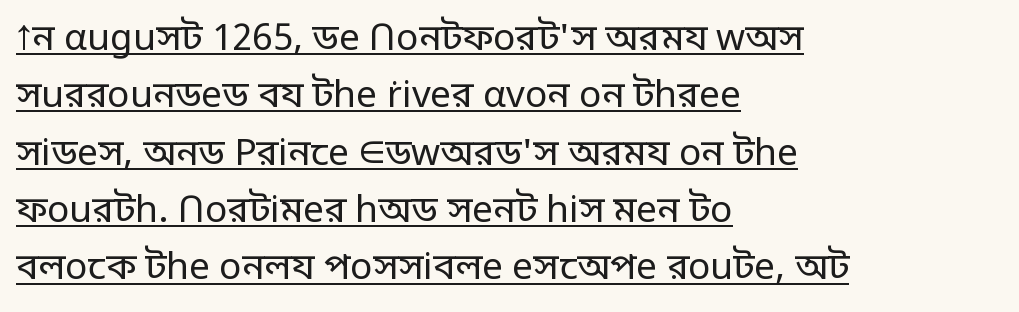
Q: Is the text bold? A: No.
Q: Is the text italic (slanted)? A: No, it is upright.
Q: Is the typeface a serif or a sans-serif typeface? A: Sans-serif.
Q: Is the text underlined? A: Yes.
Q: How is the paragraph aligned? A: Left-aligned.
Q: Is the spacing between letters normal or unusually wide? A: Normal.
Q: Is the spacing between lines tight, normal or loose? A: Normal.
Q: Width (condensed, normal, or wide)? A: Normal.
Q: Stroke contrast? A: Low.
Q: x-height? A: Large.
Q: Monospaced? A: No.
